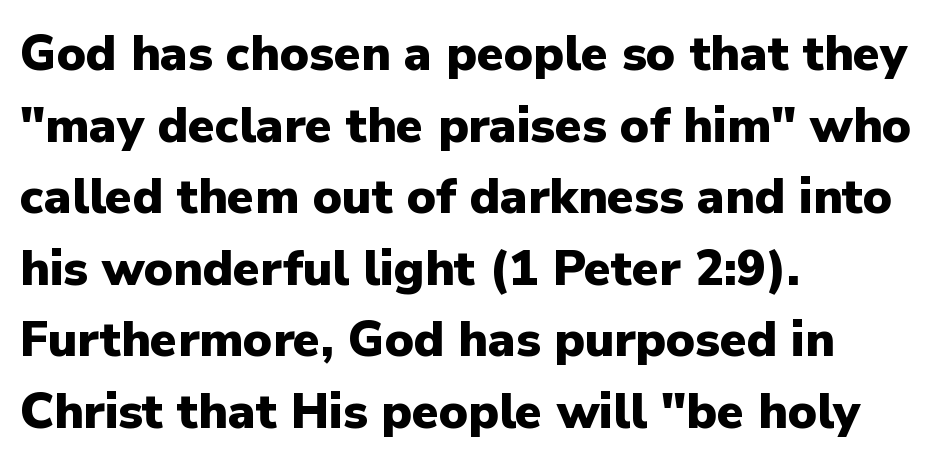
Q: Is the text bold? A: Yes.
Q: Is the text italic (slanted)? A: No, it is upright.
Q: Is the typeface a serif or a sans-serif typeface? A: Sans-serif.
Q: Is the text underlined? A: No.
Q: How is the paragraph aligned? A: Left-aligned.
Q: Is the spacing between letters normal or unusually wide? A: Normal.
Q: Is the spacing between lines tight, normal or loose? A: Normal.
Q: Width (condensed, normal, or wide)? A: Normal.
Q: Stroke contrast? A: Low.
Q: x-height? A: Medium.
Q: Monospaced? A: No.
